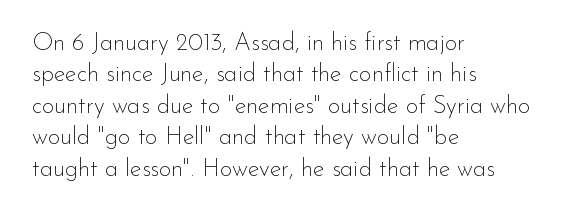
The image shows 24 px text type, upright; set left-aligned, normal line spacing (1.31x), normal letter spacing, not underlined.
